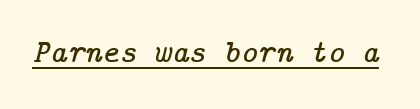
Q: Is the text italic (slanted)? A: Yes, it leans right by about 14 degrees.
Q: Is the typeface a serif or a sans-serif typeface? A: Serif.
Q: Is the text underlined? A: Yes.
Q: Is the spacing between letters normal or unusually wide? A: Normal.
Q: Width (condensed, normal, or wide)? A: Normal.
Q: Stroke contrast? A: Low.
Q: x-height? A: Medium.
